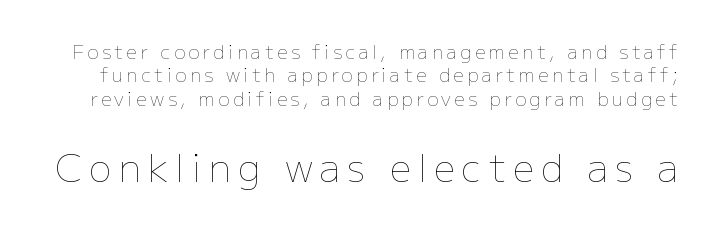
The image shows 38 px thin type, upright; set line spacing 1.23x, not underlined; the second (bottom) block is 2.0x larger; low stroke contrast and a medium x-height.
